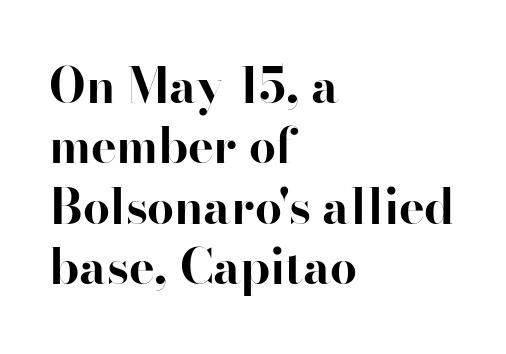
The image shows 48 px bold serif type, upright; set left-aligned, normal line spacing (1.26x), normal letter spacing, not underlined; high stroke contrast and a small x-height.
